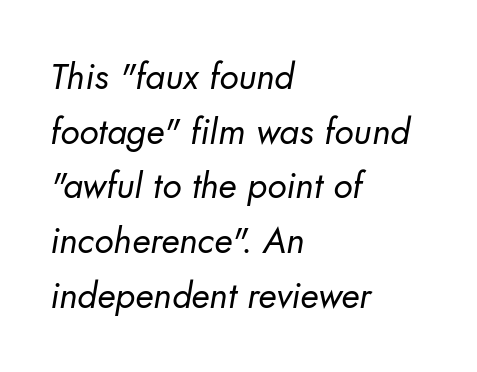
The image shows 36 px regular-weight sans-serif type; set left-aligned, normal line spacing (1.52x), normal letter spacing, not underlined; low stroke contrast and a small x-height.
